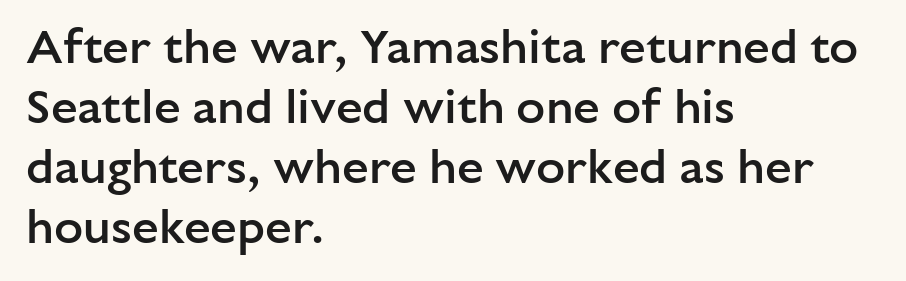
The image shows 48 px semibold sans-serif type, upright; set left-aligned, normal line spacing (1.25x), normal letter spacing, not underlined; low stroke contrast and a medium x-height.
